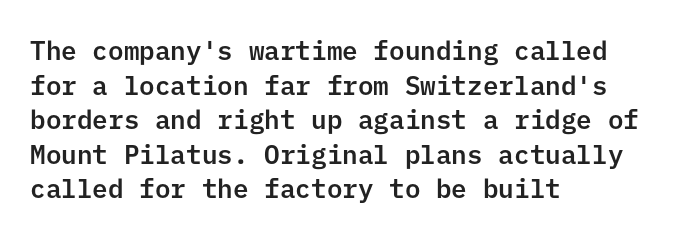
Reading down the block, your eye returns to a fixed left position each line. The line-height multiplier appears to be the usual default. Anything drawn beneath the words? Only blank space. Nope, not italic — everything's standing straight. No extra tracking has been applied to these lines.
